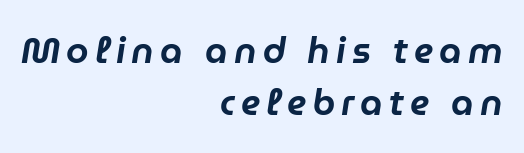
{"italic": "yes", "lean": "right", "slant_degrees": 9, "width": "normal", "stroke_contrast": "low", "x_height": "medium", "monospaced": "no", "underline": "no", "align": "right", "line_spacing": "normal", "line_spacing_ratio": 1.44, "glyph_px": 36}
